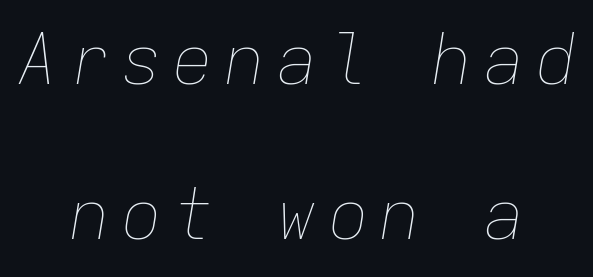
{"italic": "yes", "lean": "right", "slant_degrees": 9, "bold": "no", "weight": "thin", "width": "normal", "stroke_contrast": "low", "x_height": "medium", "monospaced": "yes", "underline": "no", "align": "center", "line_spacing": "loose", "line_spacing_ratio": 2.25, "glyph_px": 69}
